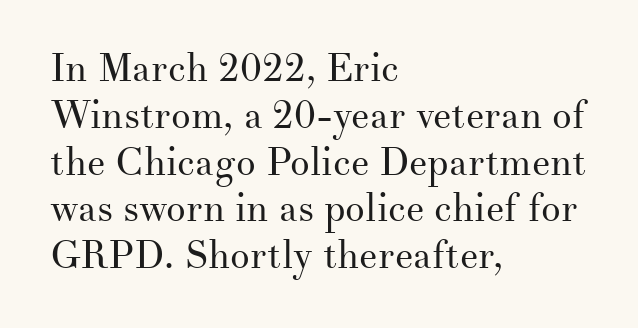
Think of a printed novel: that variable character pitch is what you see here. Where is the straight margin? On the left. The type family on display is of the serif kind. Stroke mass is kept to a normal reading level or below. This sample uses plain, unmodified letter spacing. Honestly, there is no underline to notice here at all.
